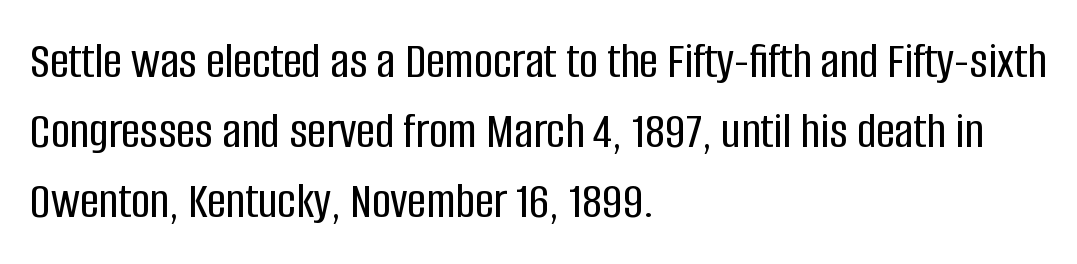
Nope, no serifs anywhere on these letters. You can tell it's not italic because the verticals are truly vertical. Nobody touched the tracking dial on this one. The text block is weighted toward the left margin, trailing off unevenly rightward. Is there much room between lines? A standard amount, neither cramped nor airy.
